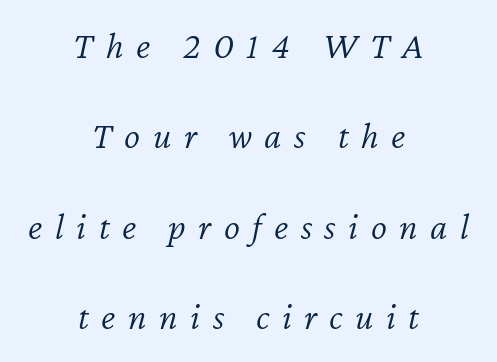
The letterforms sit at book weight or below. Quick note: underline off. Is this a fixed-width face? No — the glyphs have proportional, varying widths. In CSS terms this would be text-align: center. The tracking reads as deliberately expanded to a designer's eye.
